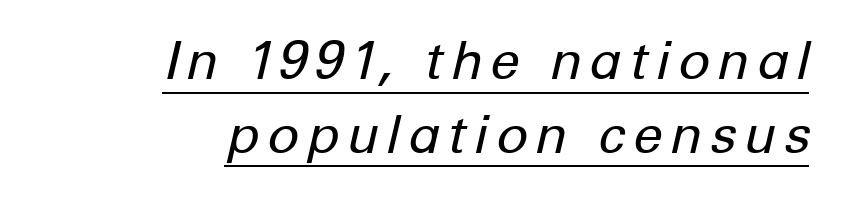
{"italic": "yes", "lean": "right", "slant_degrees": 12, "bold": "no", "weight": "regular", "width": "normal", "stroke_contrast": "low", "x_height": "medium", "monospaced": "no", "underline": "yes", "align": "right", "line_spacing": "normal", "line_spacing_ratio": 1.39, "glyph_px": 53}
